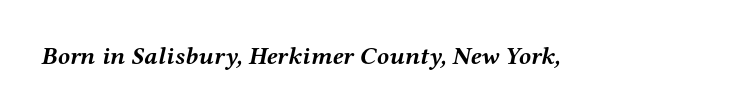
{"italic": "yes", "lean": "right", "slant_degrees": 12, "bold": "yes", "underline": "no", "letter_spacing": "normal", "letter_spacing_em": 0.0, "glyph_px": 25}
